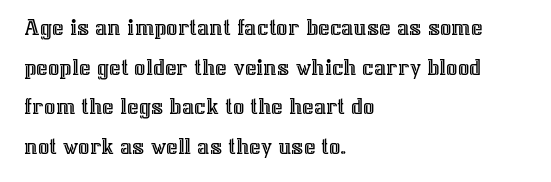
The image shows 25 px text type, upright; set left-aligned, normal line spacing (1.59x), normal letter spacing, not underlined.
